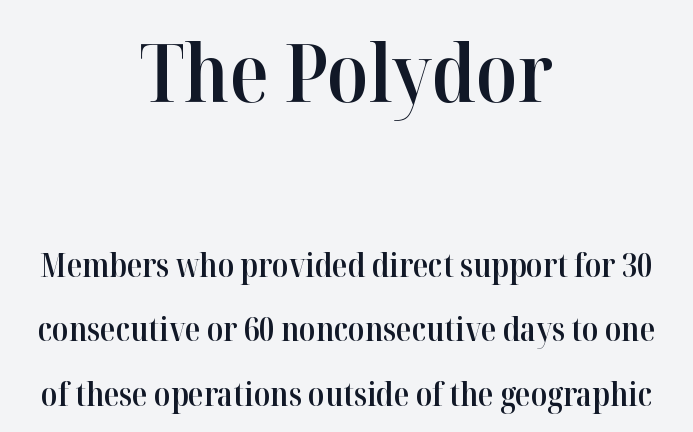
The image shows 80 px semibold serif type, upright; set centered, loose line spacing (2.02x), normal letter spacing, not underlined; the first (top) block is 2.5x larger; high stroke contrast and a medium x-height.
